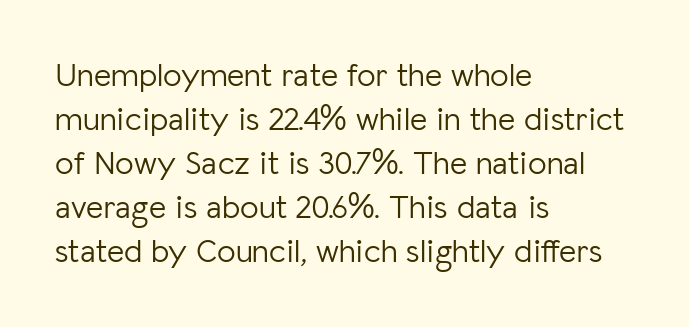
The image shows 33 px light sans-serif type, upright; set left-aligned, normal line spacing (1.33x), normal letter spacing, not underlined; low stroke contrast and a medium x-height.
